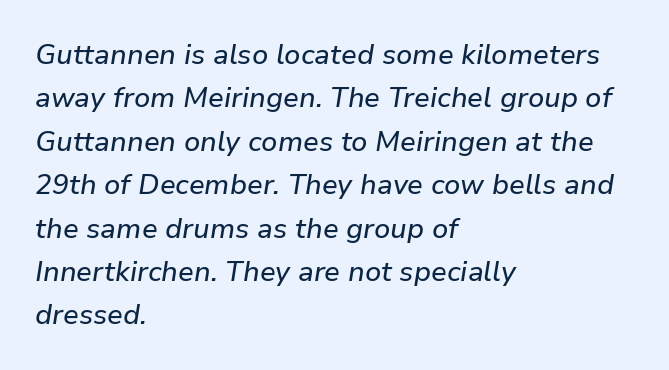
The letters advance in unequal steps, a hallmark of proportional type. Notice how the stems are inclined rather than vertical — that's the hallmark of italics. Honestly, there is no underline to notice here at all. Is there much room between lines? A standard amount, neither cramped nor airy. A student would call this left alignment; a typographer would say flush left, rag right.
